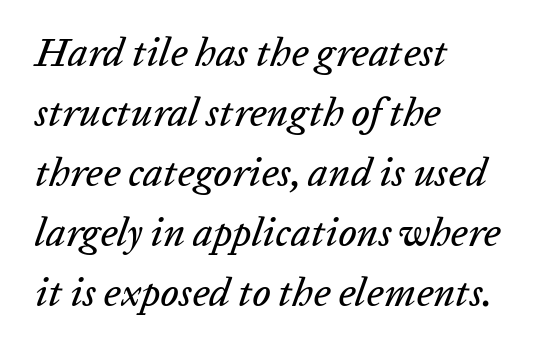
The letters advance in unequal steps, a hallmark of proportional type. Line beginnings align vertically; line endings do not. Successive baselines arrive at the customary interval. Words appear dense and cohesive because spacing is normal. Type without underlining.
